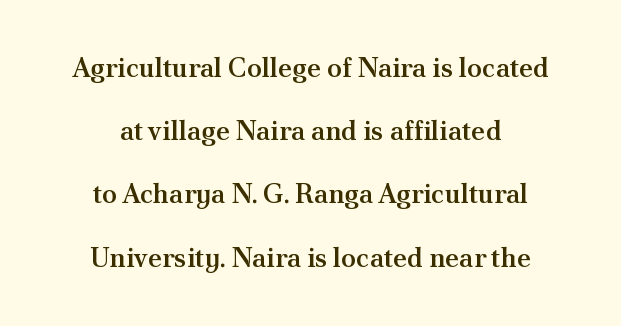
{"italic": "no", "bold": "semi", "underline": "no", "align": "center", "line_spacing": "loose", "line_spacing_ratio": 2.34, "letter_spacing": "normal", "letter_spacing_em": 0.0, "glyph_px": 27}
